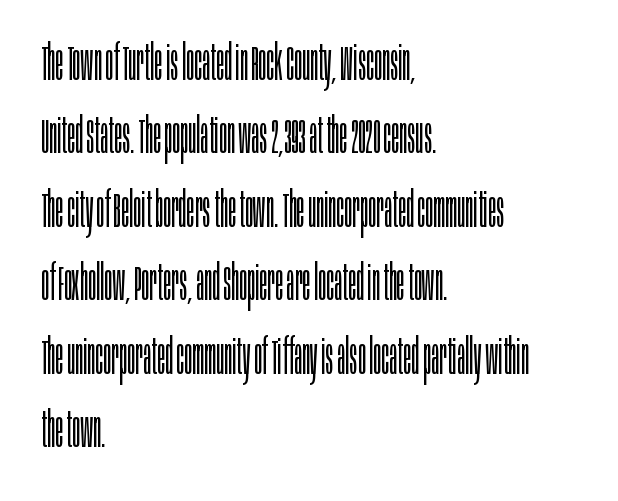
The image shows 49 px light, condensed sans-serif type, upright; set left-aligned, normal line spacing (1.5x), normal letter spacing, not underlined; low stroke contrast and a large x-height.
